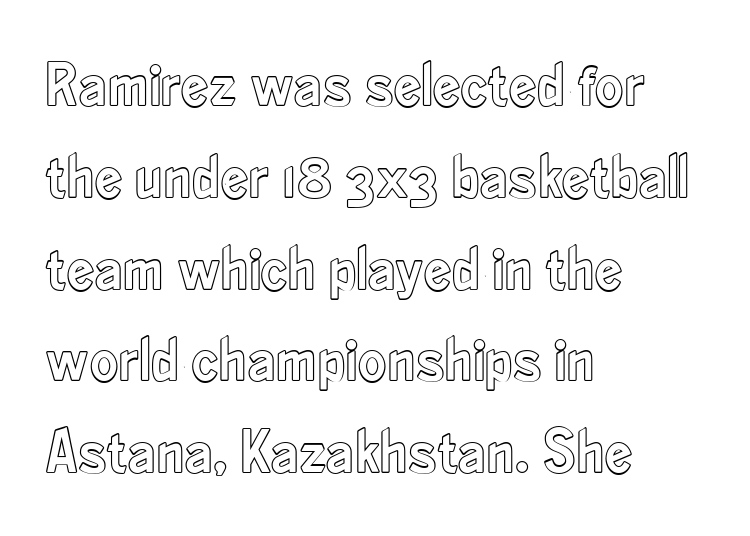
{"italic": "no", "width": "condensed", "x_height": "small", "monospaced": "no", "underline": "no", "align": "left", "line_spacing": "normal", "line_spacing_ratio": 1.48, "letter_spacing": "normal", "letter_spacing_em": 0.0, "glyph_px": 62}
